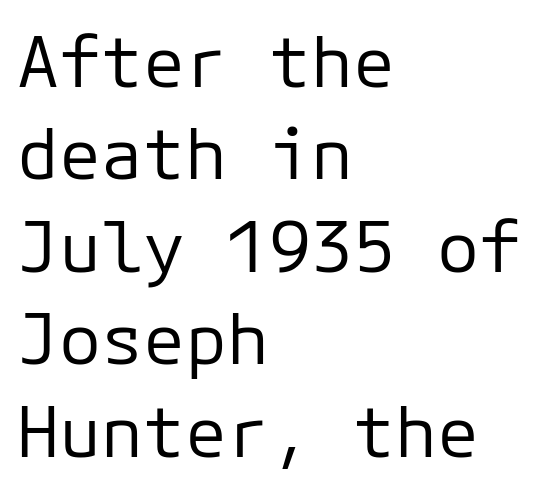
{"serif": "no", "italic": "no", "bold": "no", "weight": "regular", "width": "normal", "stroke_contrast": "low", "x_height": "medium", "monospaced": "yes", "underline": "no", "align": "left", "line_spacing": "normal", "line_spacing_ratio": 1.32, "letter_spacing": "normal", "letter_spacing_em": 0.0, "glyph_px": 70}
